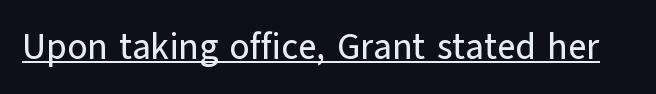
{"serif": "no", "italic": "no", "width": "normal", "stroke_contrast": "low", "x_height": "medium", "monospaced": "no", "underline": "yes", "letter_spacing": "normal", "letter_spacing_em": 0.0, "glyph_px": 36}
